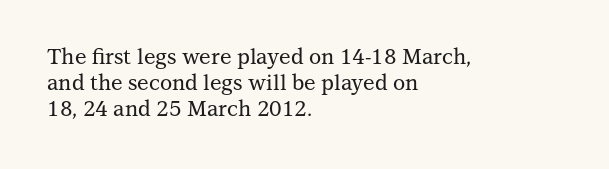
The image shows 21 px text type, upright; set left-aligned, line spacing 1.24x, normal letter spacing, not underlined.
